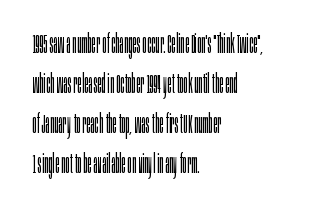
Descender tails drop into unmarked territory. Stroke mass is kept to a normal reading level or below. Default kerning and tracking; the words read as compact shapes. Teacher's note: observe the even left margin — that is flush-left alignment.
